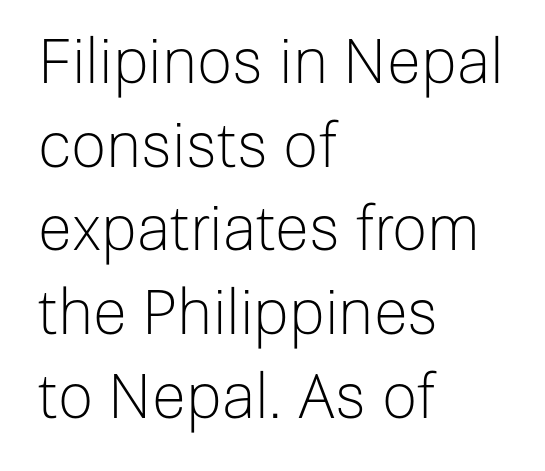
The image shows 62 px light sans-serif type, upright; set left-aligned, normal line spacing (1.35x), normal letter spacing, not underlined; low stroke contrast and a medium x-height.
